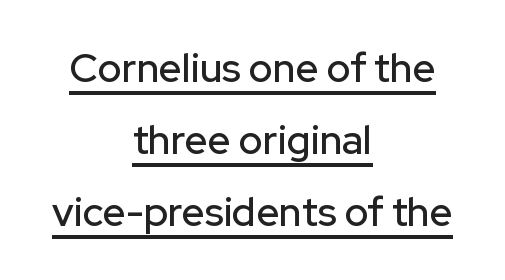
Like a heading marked for emphasis, these lines bear an underscore. No italicization has been applied; the sample stays upright. Character widths vary here, with narrow letters taking less room than wide ones. Is the letter spacing exaggerated? No — it looks like the ordinary default.
